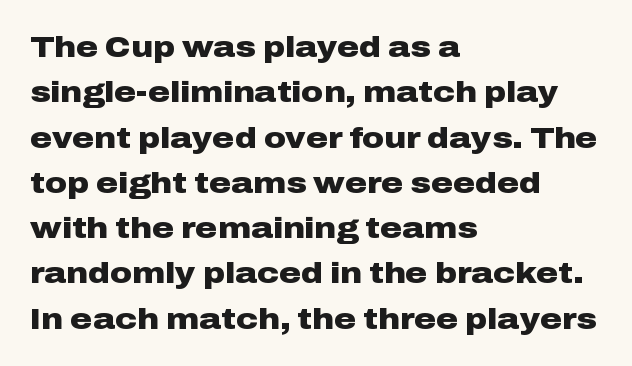
Compared with typical paragraphs, the rows here are spaced about the same. The baseline area is clear. Heavy, bold letterforms. Character widths vary here, with narrow letters taking less room than wide ones.
